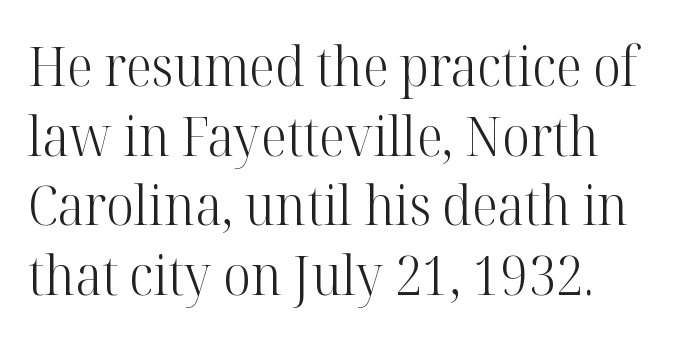
Q: Is the text bold? A: No.
Q: Is the text italic (slanted)? A: No, it is upright.
Q: Is the typeface a serif or a sans-serif typeface? A: Serif.
Q: Is the text underlined? A: No.
Q: How is the paragraph aligned? A: Left-aligned.
Q: Is the spacing between letters normal or unusually wide? A: Normal.
Q: Is the spacing between lines tight, normal or loose? A: Normal.
Q: Width (condensed, normal, or wide)? A: Normal.
Q: Stroke contrast? A: High.
Q: x-height? A: Medium.
Q: Monospaced? A: No.
